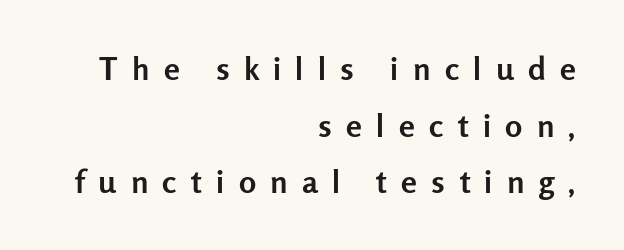
The image shows 32 px semibold sans-serif type, upright; set right-aligned, line spacing 1.77x, unusually wide letter spacing (+0.45 em), not underlined; low stroke contrast and a medium x-height.
